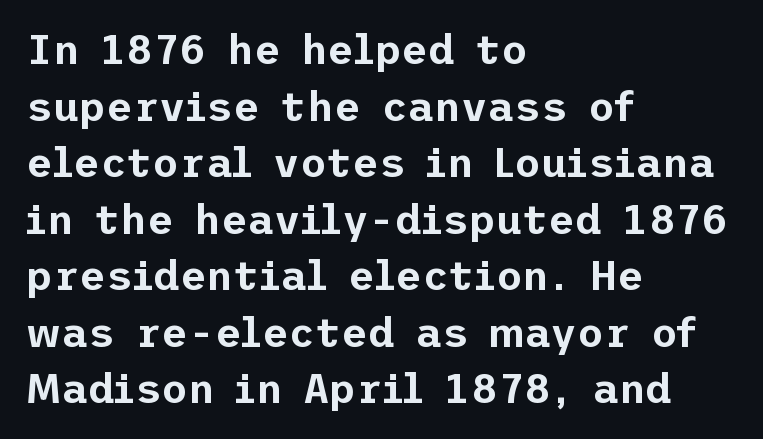
The letterforms sit shoulder to shoulder at normal distance. These lines stack with their left ends in a neat column. Each row of text sits above clean, open space. This is roman type, the default non-slanted kind. The text was rendered using a sans face with plain stroke endings.
